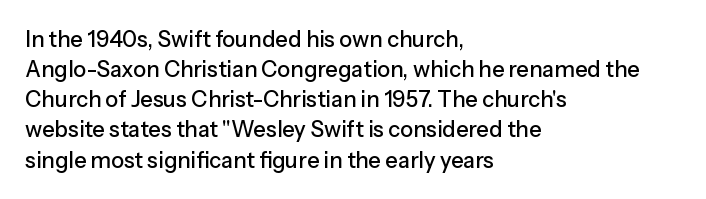
Q: Is the text italic (slanted)? A: No, it is upright.
Q: Is the text underlined? A: No.
Q: How is the paragraph aligned? A: Left-aligned.
Q: Is the spacing between letters normal or unusually wide? A: Normal.
Q: Is the spacing between lines tight, normal or loose? A: Normal.
